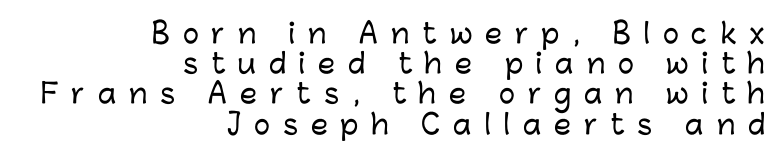
The image shows 27 px text type, upright; set right-aligned, tight line spacing (1.12x), unusually wide letter spacing (+0.48 em), not underlined.
